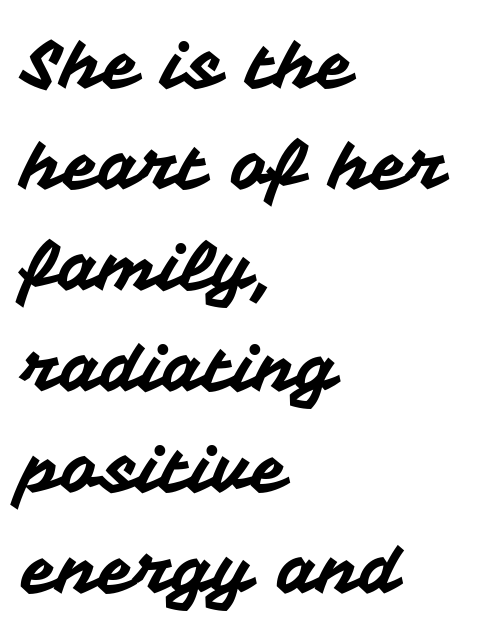
The image shows 66 px sans-serif type; set left-aligned, normal line spacing (1.53x), normal letter spacing, not underlined; medium stroke contrast and a medium x-height.
